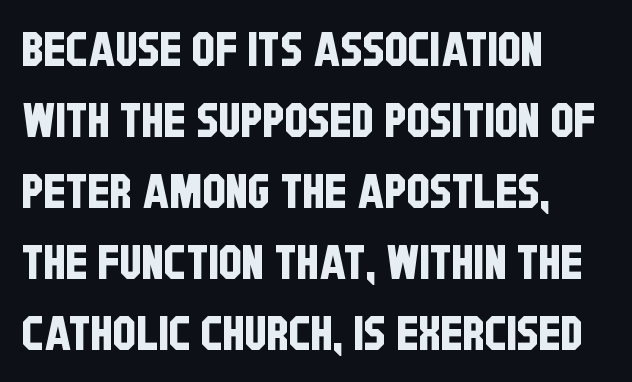
Rule under the text: the space is simply empty. Compared with a centered layout, this one pins lines to the left instead. Think of a printed novel: that variable character pitch is what you see here. Tracking here is standard; glyphs follow each other at the usual distance. Successive baselines arrive at the customary interval. Each letter's strokes conclude bluntly, with no projecting serifs.
